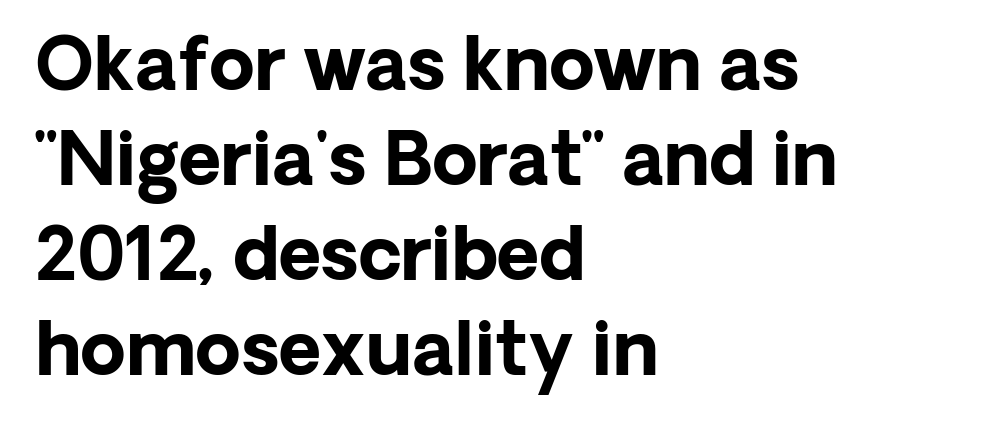
Q: Is the text bold? A: Yes.
Q: Is the text italic (slanted)? A: No, it is upright.
Q: Is the typeface a serif or a sans-serif typeface? A: Sans-serif.
Q: Is the text underlined? A: No.
Q: How is the paragraph aligned? A: Left-aligned.
Q: Is the spacing between letters normal or unusually wide? A: Normal.
Q: Is the spacing between lines tight, normal or loose? A: Normal.
Q: Width (condensed, normal, or wide)? A: Normal.
Q: Stroke contrast? A: Low.
Q: x-height? A: Medium.
Q: Monospaced? A: No.
